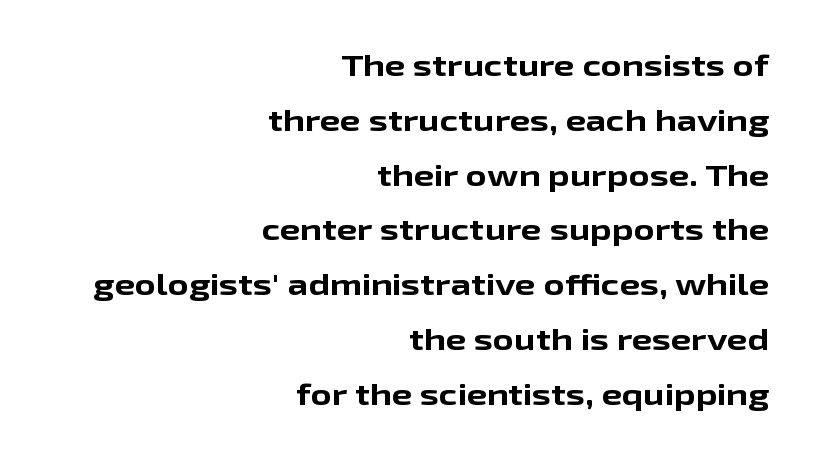
Heavy, bold letterforms. The rendering keeps characters at their native spacing. Check where the strokes stop: nothing finishes them off — pure sans. The rendering uses natural spacing where letterforms have individual widths. Every row of glyphs terminates at an identical x-position on the right.
